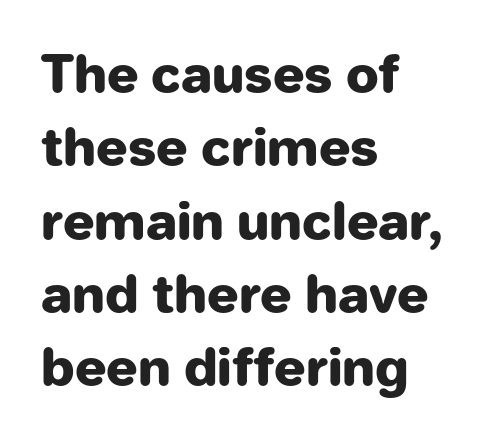
This is the regular roman posture of the typeface. The letters advance in unequal steps, a hallmark of proportional type. This sample keeps an unexceptional amount of space between lines. A clean baseline with only descenders dipping below it. Regarding serifs, this sample does without them. Thick stems and heavy bowls — unmistakably bold.
